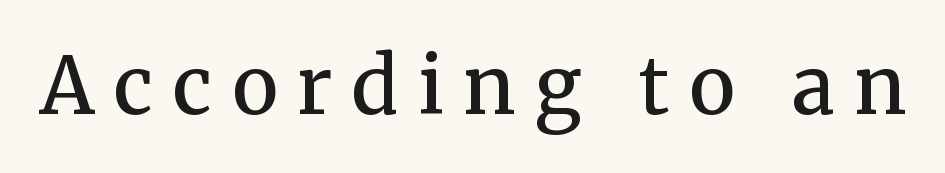
Typesetter's note: demi weight, one step under bold. A bare baseline throughout the passage. This sample uses expanded letter spacing, leaving extra air between glyphs. Characters remain perfectly vertical along every line. A typesetter would call this proportional, since set widths differ per character.
